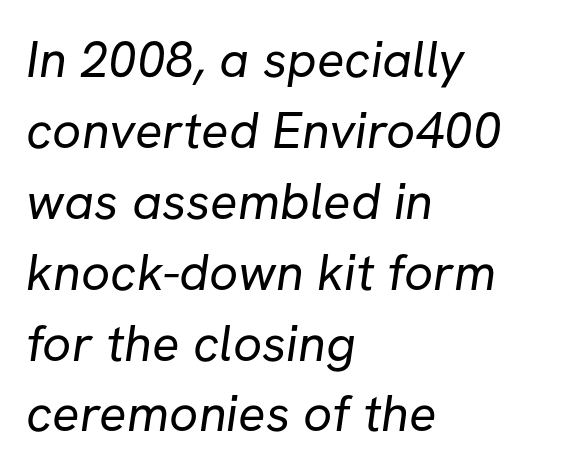
{"serif": "no", "bold": "no", "weight": "regular", "width": "normal", "stroke_contrast": "low", "x_height": "medium", "monospaced": "no", "underline": "no", "align": "left", "line_spacing": "normal", "line_spacing_ratio": 1.39, "letter_spacing": "normal", "letter_spacing_em": 0.0, "glyph_px": 51}
